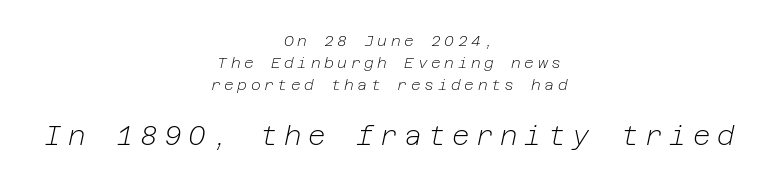
Q: Is the text bold? A: No.
Q: Is the text italic (slanted)? A: Yes, it leans right by about 12 degrees.
Q: Is the text underlined? A: No.
Q: How is the paragraph aligned? A: Centered.
Q: Is the spacing between letters normal or unusually wide? A: Unusually wide.
Q: Is the spacing between lines tight, normal or loose? A: Normal.
Q: Which block of text is set in a larger size, the first (top) or the second (bottom)? A: The second (bottom) one.
